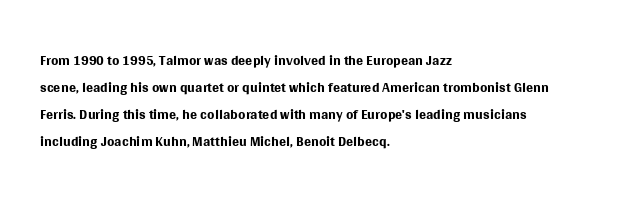
The image shows 21 px text type, upright; set left-aligned, normal line spacing (1.28x), normal letter spacing, not underlined.
